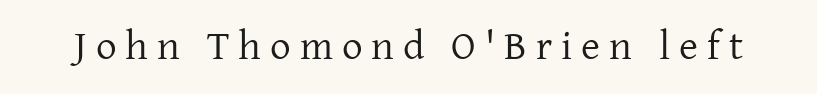
Q: Is the text bold? A: No.
Q: Is the text italic (slanted)? A: No, it is upright.
Q: Is the typeface a serif or a sans-serif typeface? A: Serif.
Q: Is the text underlined? A: No.
Q: Is the spacing between letters normal or unusually wide? A: Unusually wide.
Q: Width (condensed, normal, or wide)? A: Normal.
Q: Stroke contrast? A: Low.
Q: x-height? A: Medium.
Q: Monospaced? A: No.
